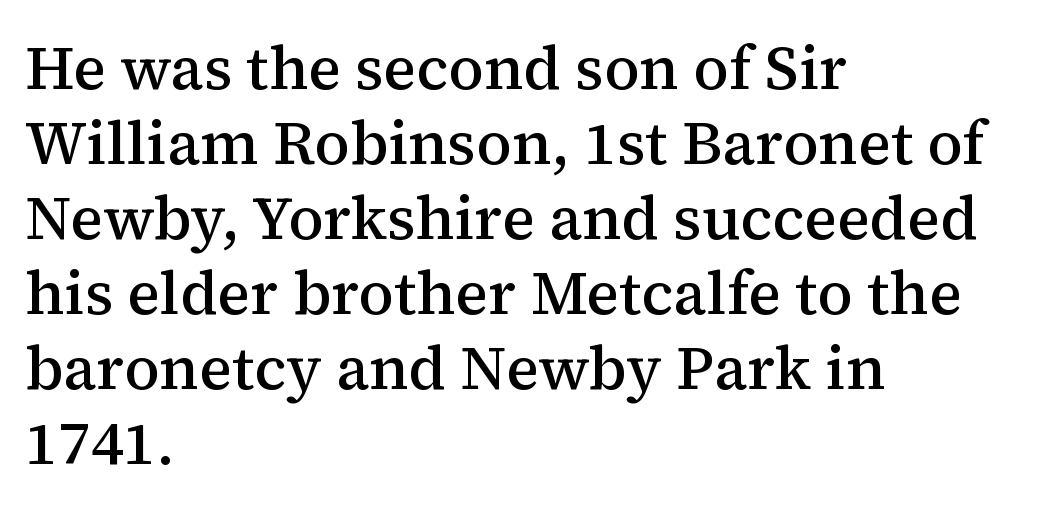
The image shows 61 px semibold serif type, upright; set left-aligned, line spacing 1.23x, normal letter spacing, not underlined; medium stroke contrast and a medium x-height.
